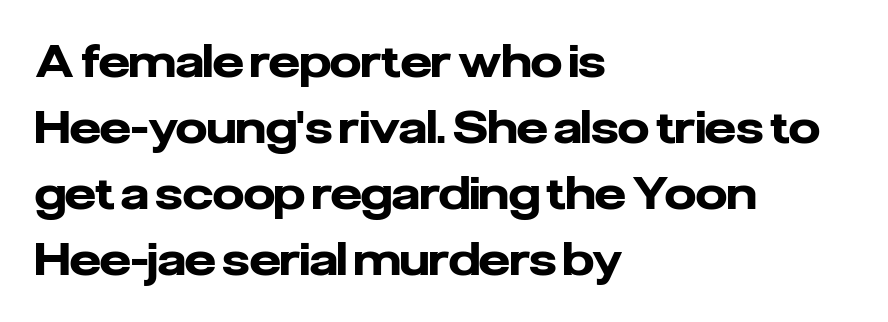
Q: Is the text bold? A: Yes.
Q: Is the text italic (slanted)? A: No, it is upright.
Q: Is the typeface a serif or a sans-serif typeface? A: Sans-serif.
Q: Is the text underlined? A: No.
Q: How is the paragraph aligned? A: Left-aligned.
Q: Is the spacing between letters normal or unusually wide? A: Normal.
Q: Is the spacing between lines tight, normal or loose? A: Normal.
Q: Width (condensed, normal, or wide)? A: Normal.
Q: Stroke contrast? A: Low.
Q: x-height? A: Medium.
Q: Monospaced? A: No.
